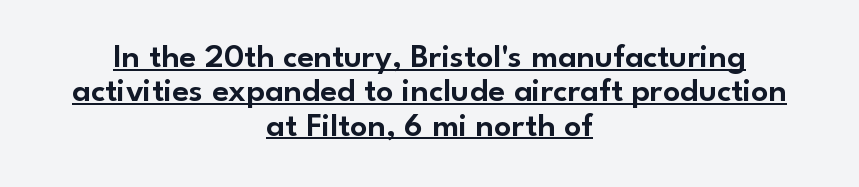
{"serif": "no", "italic": "no", "width": "normal", "stroke_contrast": "low", "x_height": "small", "monospaced": "no", "underline": "yes", "align": "center", "line_spacing": "tight", "line_spacing_ratio": 1.01, "letter_spacing": "normal", "letter_spacing_em": 0.0, "glyph_px": 34}
